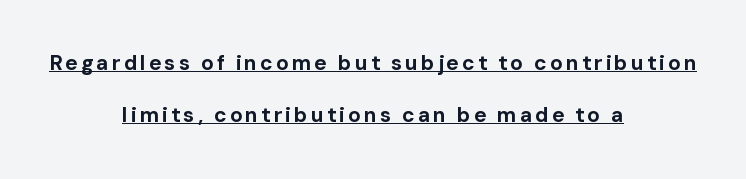
{"italic": "no", "bold": "yes", "underline": "yes", "align": "center", "line_spacing": "loose", "line_spacing_ratio": 2.48, "glyph_px": 21}
